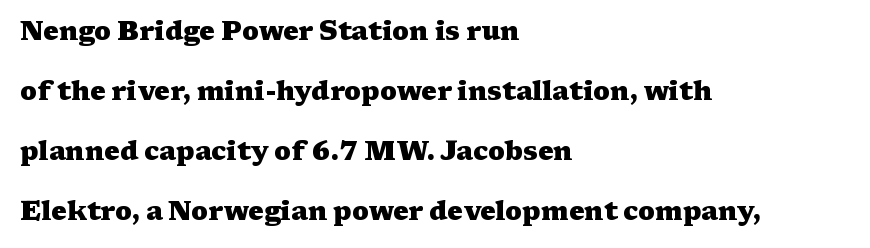
{"italic": "no", "bold": "yes", "underline": "no", "align": "left", "line_spacing": "loose", "line_spacing_ratio": 2.31, "letter_spacing": "normal", "letter_spacing_em": 0.0, "glyph_px": 26}
